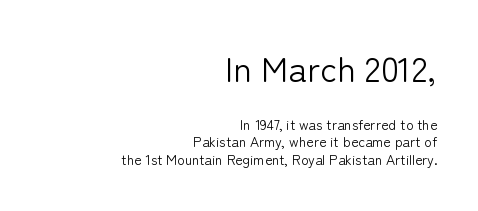
{"serif": "no", "italic": "no", "bold": "no", "weight": "light", "width": "normal", "stroke_contrast": "low", "x_height": "medium", "monospaced": "no", "underline": "no", "align": "right", "line_spacing": "normal", "line_spacing_ratio": 1.25, "letter_spacing": "normal", "letter_spacing_em": 0.0, "larger_block": "first", "size_ratio": 2.5, "glyph_px": 35}
